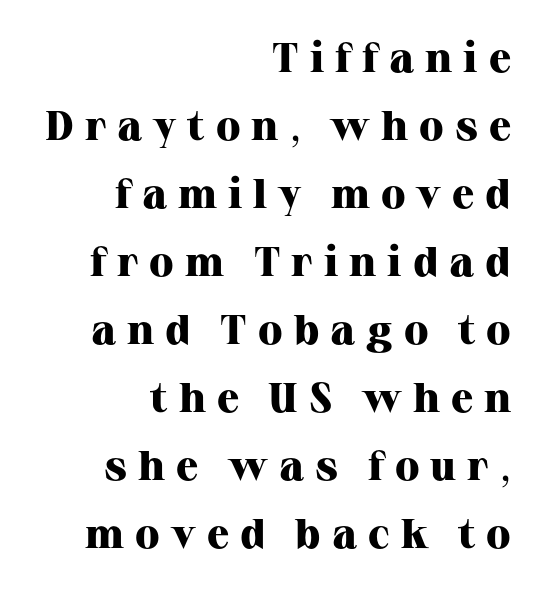
Q: Is the text bold? A: Yes.
Q: Is the text italic (slanted)? A: No, it is upright.
Q: Is the typeface a serif or a sans-serif typeface? A: Serif.
Q: Is the text underlined? A: No.
Q: How is the paragraph aligned? A: Right-aligned.
Q: Is the spacing between letters normal or unusually wide? A: Unusually wide.
Q: Is the spacing between lines tight, normal or loose? A: Normal.
Q: Width (condensed, normal, or wide)? A: Normal.
Q: Stroke contrast? A: High.
Q: x-height? A: Medium.
Q: Monospaced? A: No.
